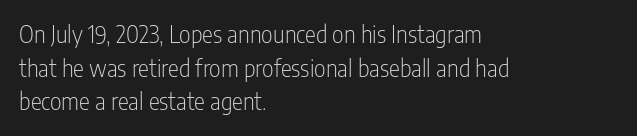
Q: Is the text bold? A: No.
Q: Is the text italic (slanted)? A: No, it is upright.
Q: Is the text underlined? A: No.
Q: How is the paragraph aligned? A: Left-aligned.
Q: Is the spacing between letters normal or unusually wide? A: Normal.
Q: Is the spacing between lines tight, normal or loose? A: Normal.
